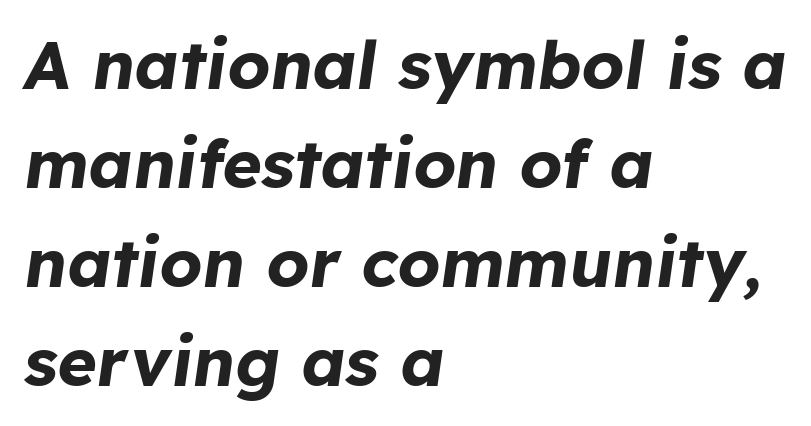
{"italic": "yes", "lean": "right", "slant_degrees": 8, "bold": "yes", "weight": "bold", "width": "normal", "stroke_contrast": "low", "x_height": "medium", "monospaced": "no", "underline": "no", "align": "left", "line_spacing": "normal", "line_spacing_ratio": 1.48, "letter_spacing": "normal", "letter_spacing_em": 0.0, "glyph_px": 67}
